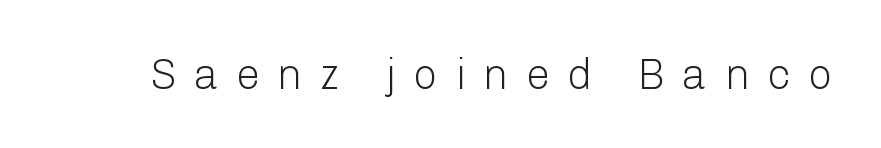
Posture: upright roman. The letterforms stand isolated, each surrounded by extra space. No chunkiness to these letters — they're not bold. Check the space under the baseline: it is left empty. This sample uses a sans-serif face.
